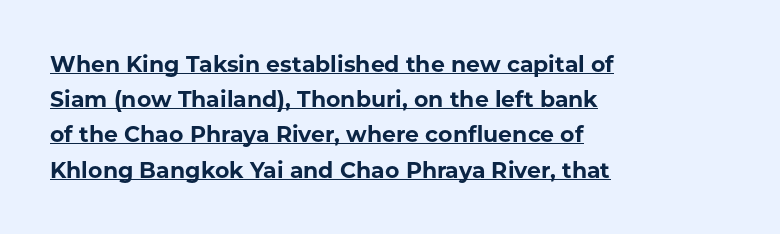
The compositor pushed each line to the left boundary. The lines sit at an ordinary, default distance from one another. Honestly, the underline is the first thing you notice here. Default kerning and tracking; the words read as compact shapes.
